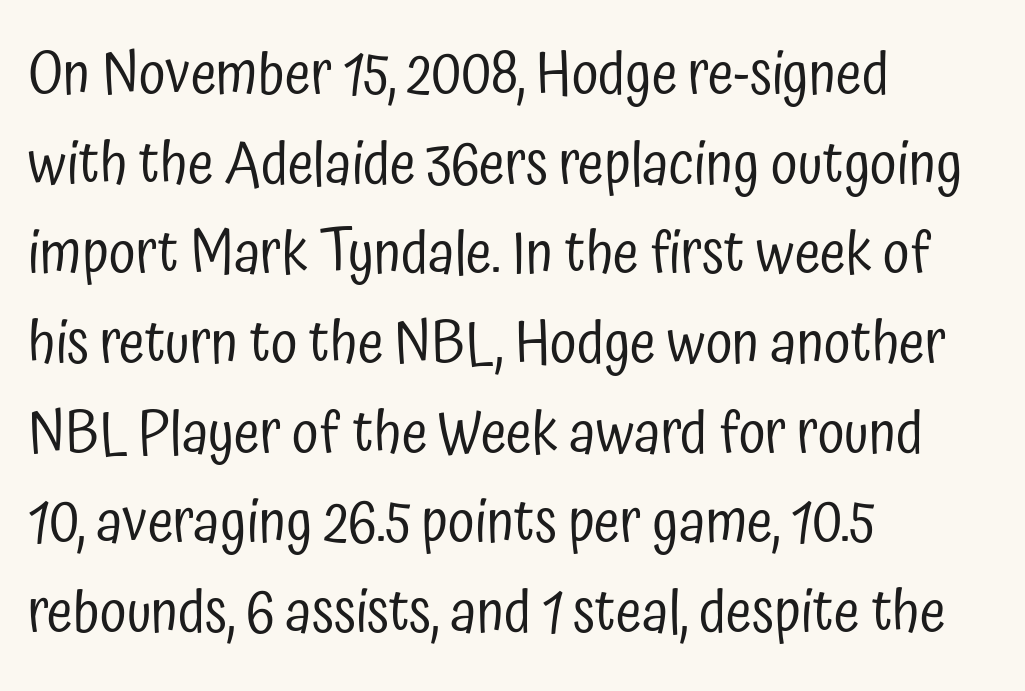
Q: Is the text bold? A: No.
Q: Is the text italic (slanted)? A: No, it is upright.
Q: Is the typeface a serif or a sans-serif typeface? A: Sans-serif.
Q: Is the text underlined? A: No.
Q: How is the paragraph aligned? A: Left-aligned.
Q: Is the spacing between letters normal or unusually wide? A: Normal.
Q: Is the spacing between lines tight, normal or loose? A: Normal.
Q: Width (condensed, normal, or wide)? A: Condensed.
Q: Stroke contrast? A: Low.
Q: x-height? A: Medium.
Q: Monospaced? A: No.
